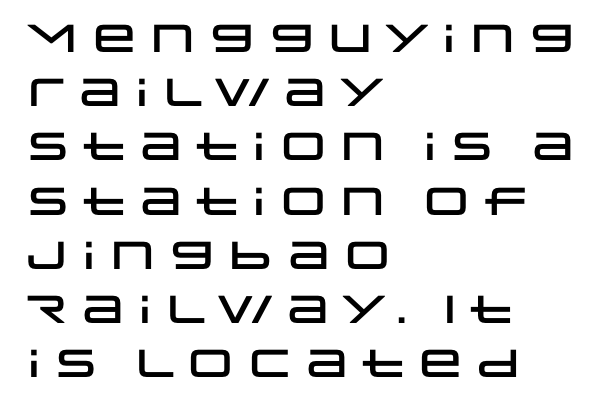
{"serif": "no", "italic": "no", "width": "wide", "stroke_contrast": "low", "x_height": "large", "monospaced": "no", "underline": "no", "align": "left", "line_spacing": "normal", "line_spacing_ratio": 1.39, "letter_spacing": "normal", "letter_spacing_em": 0.0, "glyph_px": 39}
